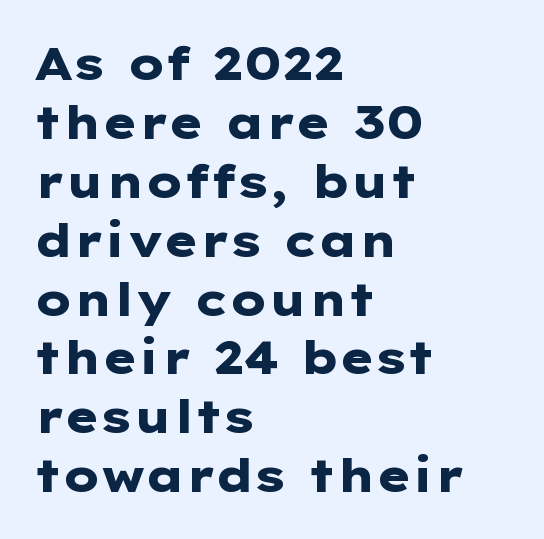
Is this a sans? Yes — the strokes have no serifs. Regarding leading, the lines here are spaced in the standard way. Alignment: flush left. These words are printed bold, with thick strokes throughout. Do the characters align in a grid? No, the font is proportional. Ascenders rise straight up at ninety degrees.
